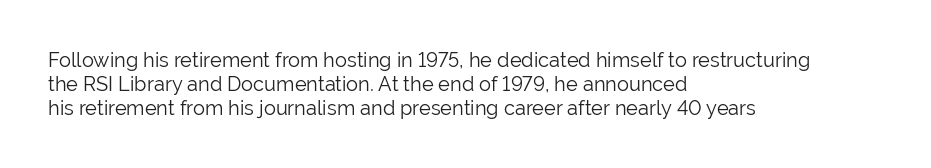
The image shows 20 px text type, upright; set left-aligned, line spacing 1.2x, normal letter spacing, not underlined.
